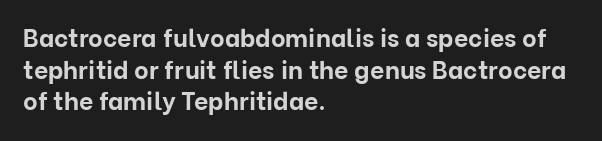
The image shows 25 px bold type, upright; set left-aligned, normal line spacing (1.27x), normal letter spacing, not underlined.
